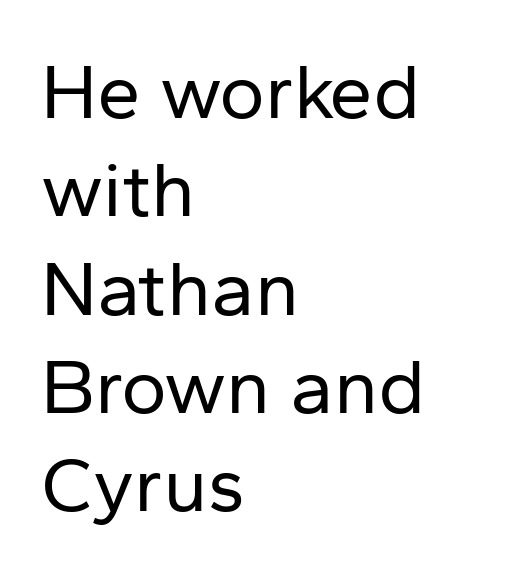
Examine the stroke ends and you'll find no serifs. Spacing verdict: proportional, widths tailored to each character. The specimen reads as upright at a glance. Words appear dense and cohesive because spacing is normal.
